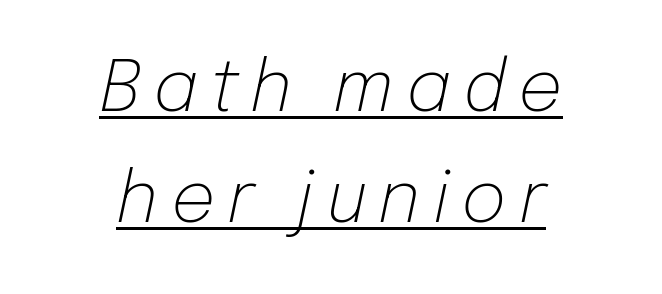
Q: Is the text bold? A: No.
Q: Is the text italic (slanted)? A: Yes, it leans right by about 12 degrees.
Q: Is the text underlined? A: Yes.
Q: How is the paragraph aligned? A: Centered.
Q: Is the spacing between lines tight, normal or loose? A: Normal.
Q: Width (condensed, normal, or wide)? A: Normal.
Q: Stroke contrast? A: Low.
Q: x-height? A: Medium.
Q: Monospaced? A: No.
